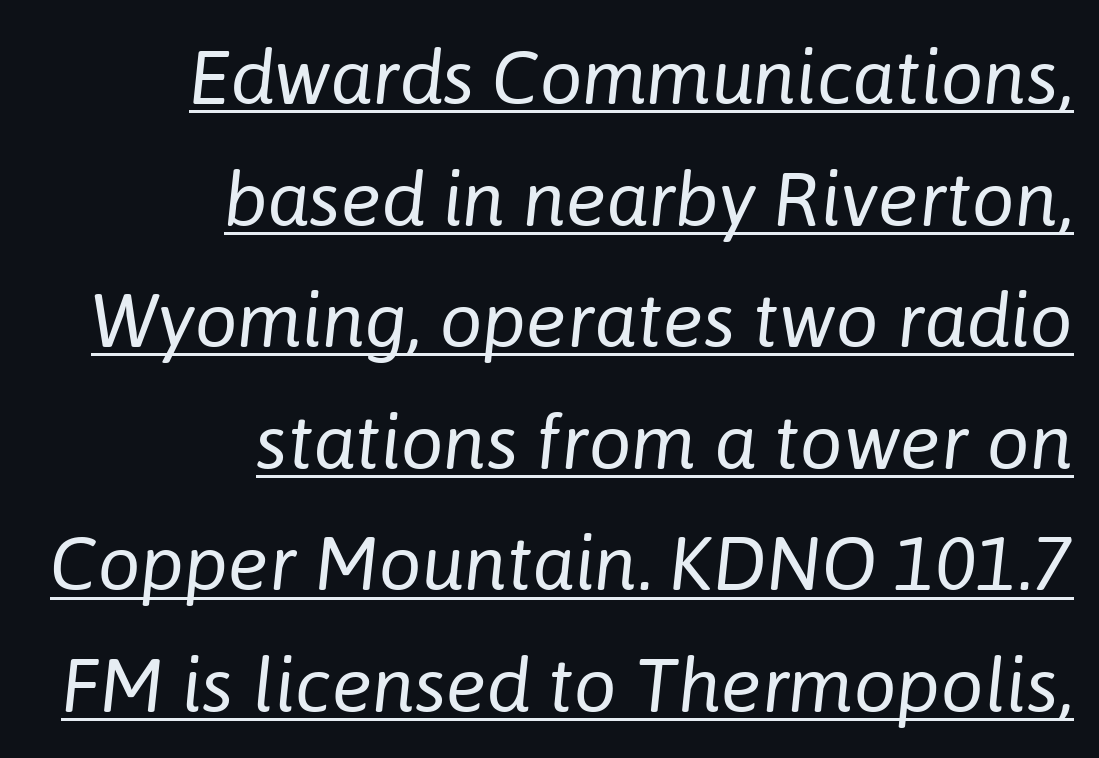
Q: Is the text bold? A: No.
Q: Is the text italic (slanted)? A: Yes, it leans right by about 6 degrees.
Q: Is the text underlined? A: Yes.
Q: How is the paragraph aligned? A: Right-aligned.
Q: Is the spacing between letters normal or unusually wide? A: Normal.
Q: Is the spacing between lines tight, normal or loose? A: Normal.
Q: Width (condensed, normal, or wide)? A: Normal.
Q: Stroke contrast? A: Low.
Q: x-height? A: Medium.
Q: Monospaced? A: No.
